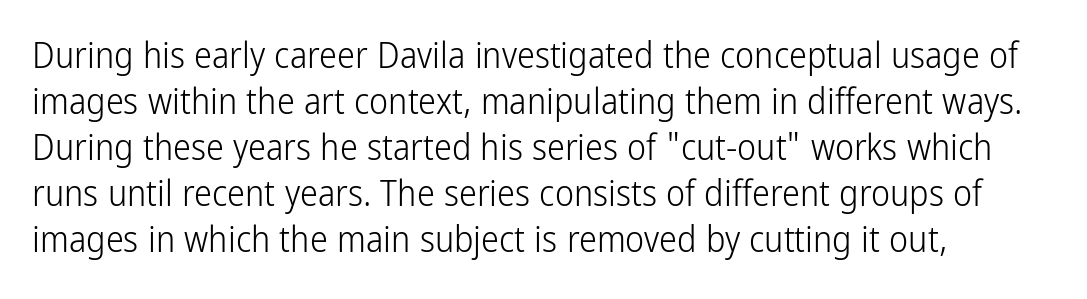
The image shows 36 px light, condensed sans-serif type, upright; set left-aligned, normal line spacing (1.28x), normal letter spacing, not underlined; low stroke contrast and a medium x-height.
